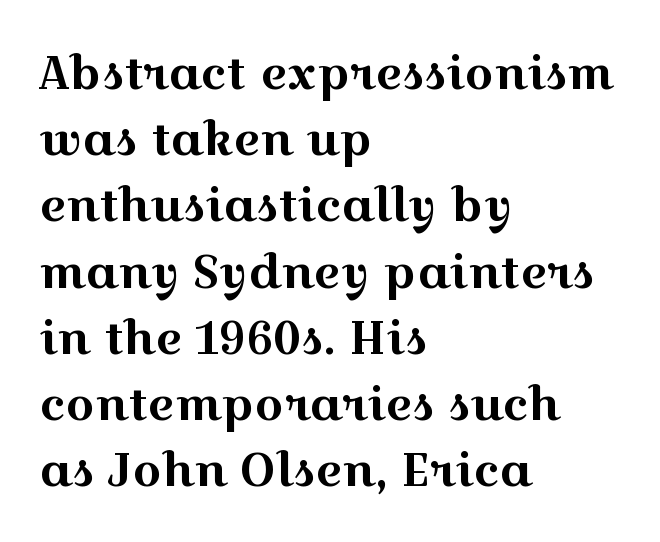
{"serif": "yes", "italic": "no", "width": "wide", "x_height": "medium", "monospaced": "no", "underline": "no", "align": "left", "line_spacing": "normal", "line_spacing_ratio": 1.44, "letter_spacing": "normal", "letter_spacing_em": 0.0, "glyph_px": 46}
